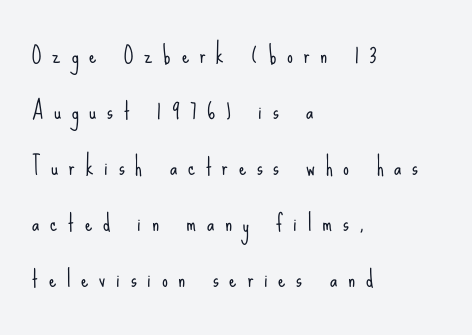
Q: Is the text bold? A: No.
Q: Is the text italic (slanted)? A: No, it is upright.
Q: Is the text underlined? A: No.
Q: How is the paragraph aligned? A: Left-aligned.
Q: Is the spacing between letters normal or unusually wide? A: Unusually wide.
Q: Is the spacing between lines tight, normal or loose? A: Loose.
